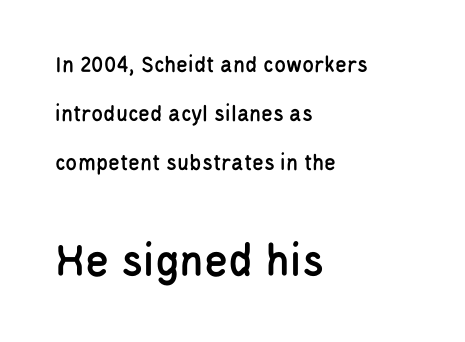
If you squint, the bottom block still reads clearly — it's the larger of the two. Unlike italic type, these characters show no tilt at all. A sans-serif font was chosen for this passage. How would I describe the line gaps? Wide and relaxed. Nobody touched the tracking dial on this one.
